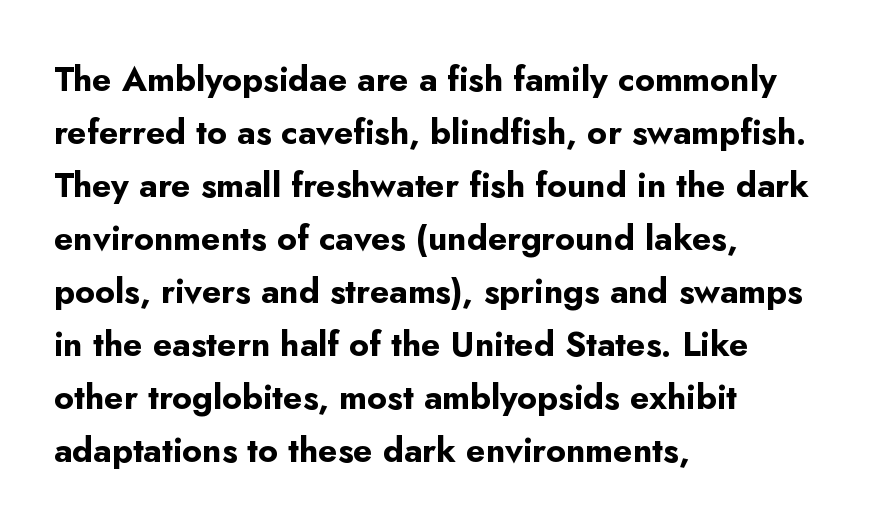
The image shows 34 px bold sans-serif type, upright; set left-aligned, normal line spacing (1.56x), normal letter spacing, not underlined; low stroke contrast and a small x-height.
